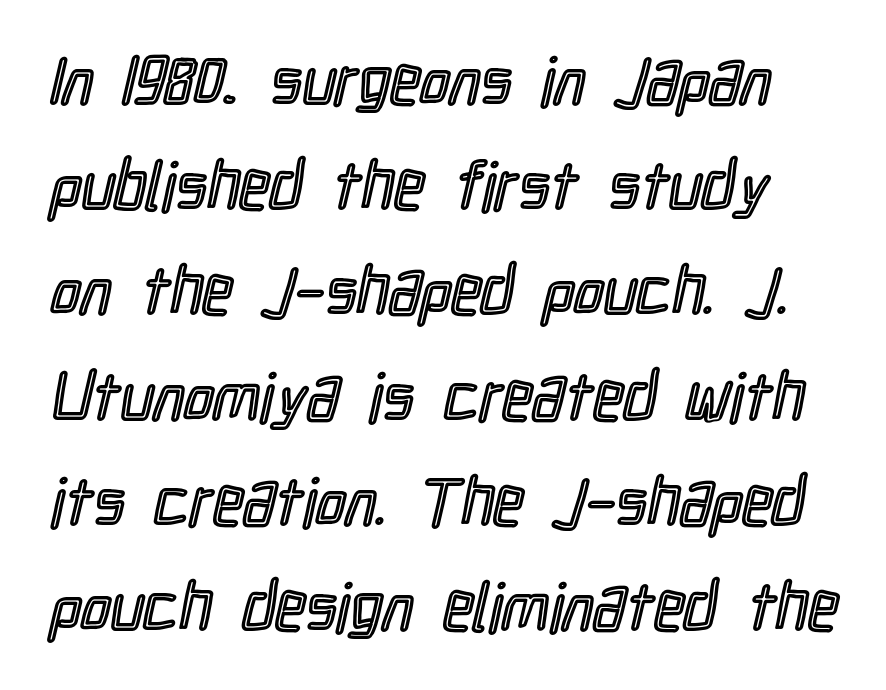
Spacing verdict: proportional, widths tailored to each character. These lines keep a tight, regular rhythm from letter to letter. Honestly, the row spacing looks completely unremarkable.
